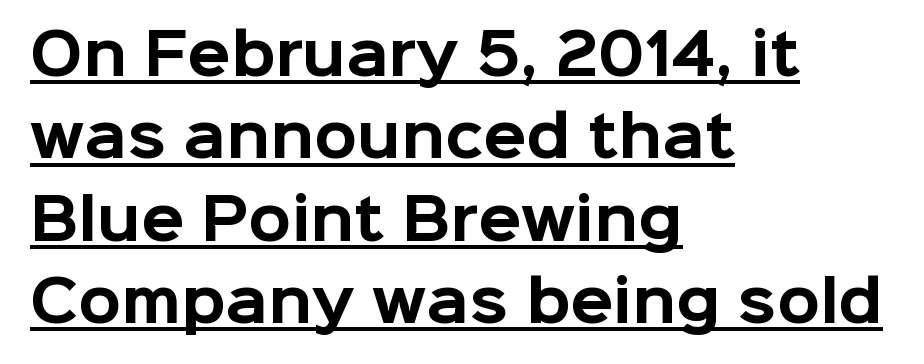
The image shows 56 px bold sans-serif type, upright; set left-aligned, normal line spacing (1.47x), normal letter spacing, underlined; low stroke contrast and a medium x-height.
